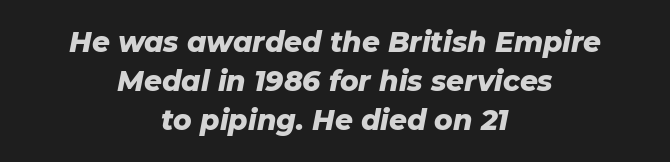
The image shows 28 px heavy type, italic (leaning right); set centered, normal line spacing (1.39x), normal letter spacing, not underlined; low stroke contrast and a medium x-height.
